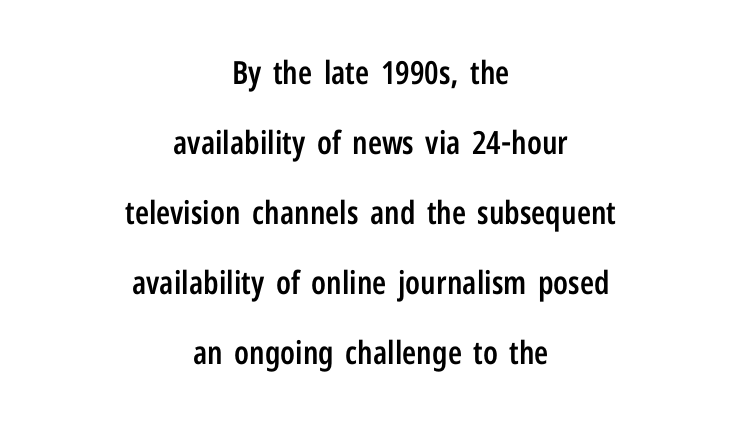
{"serif": "no", "italic": "no", "bold": "semi", "weight": "semibold", "width": "condensed", "stroke_contrast": "low", "x_height": "medium", "monospaced": "no", "underline": "no", "align": "center", "line_spacing": "loose", "line_spacing_ratio": 2.19, "letter_spacing": "normal", "letter_spacing_em": 0.0, "glyph_px": 32}
